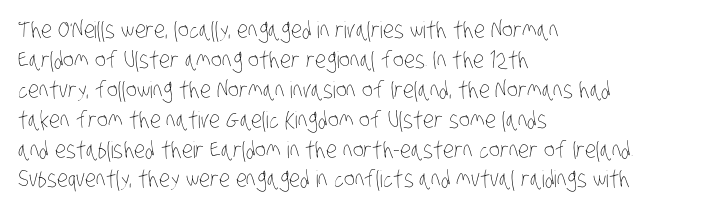
The face used here is rendered with its standard letterfit. Underline: absent. Line beginnings align vertically; line endings do not. Unbolded letterforms with no extra heft. Line spacing here is normal.
